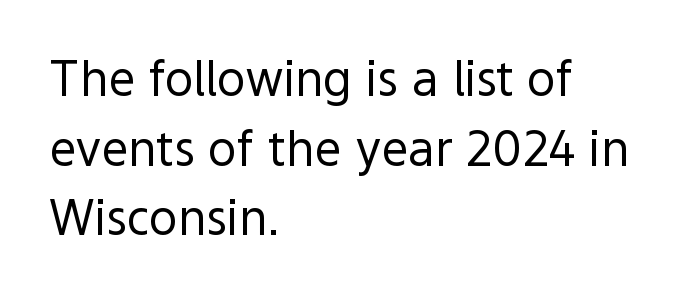
If you drew a ruler down the left edge, every line would touch it. Words appear dense and cohesive because spacing is normal. Note the varied advance widths — an 'i' is clearly narrower than an 'm'. Posture: vertical. Bold? No — there's no thickening of the strokes. Evenly set lines give the paragraph a standard silhouette.
